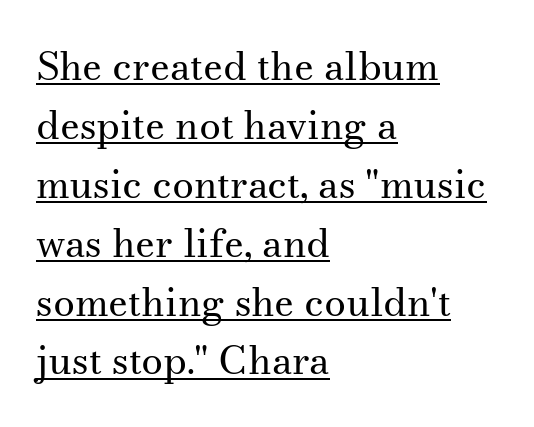
Is the letter spacing exaggerated? No — it looks like the ordinary default. A typesetter would mark this as roman, not italic. Each letter keeps its own natural width here, so spacing adapts to shape. Heaviness? Minimal to ordinary, like unemphasized prose.
